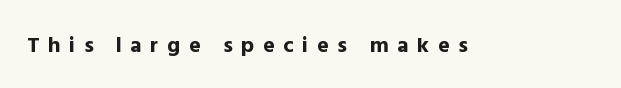
How are the letters spaced? Widely, with obvious added tracking. Thick stems and heavy bowls — unmistakably bold. Ordinary non-slanted type is in use. Check under the words: just untouched page.
